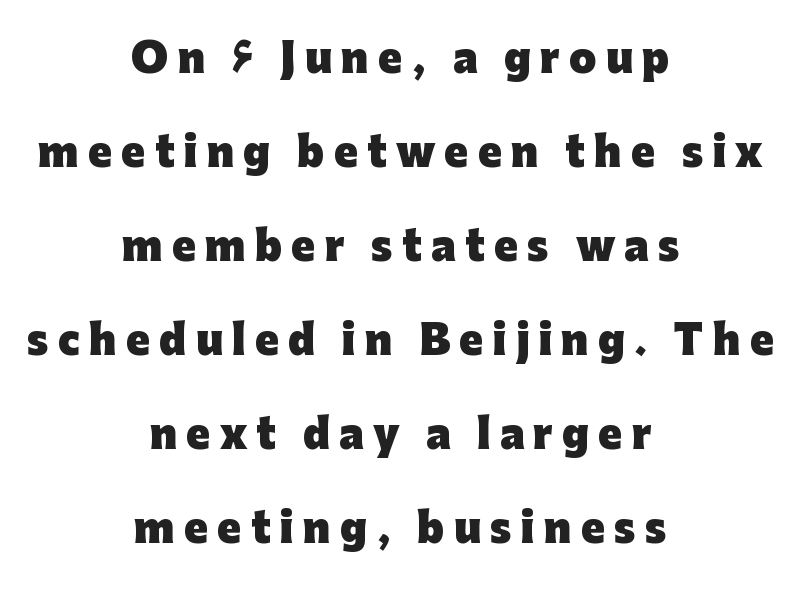
Tracking value appears strongly positive — letters spread wide. Airy leading. Grotesque or geometric, the face here clearly has no serifs. Type without underlining. This sample is center-justified, so both line endings float freely.
